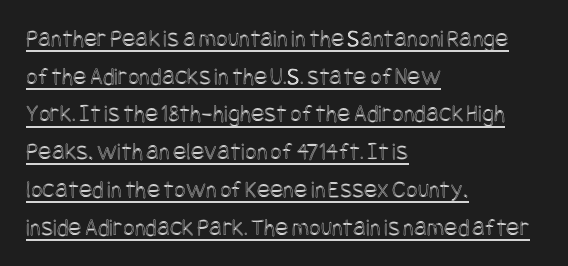
The image shows 25 px text type, upright; set left-aligned, normal line spacing (1.51x), normal letter spacing, underlined.
